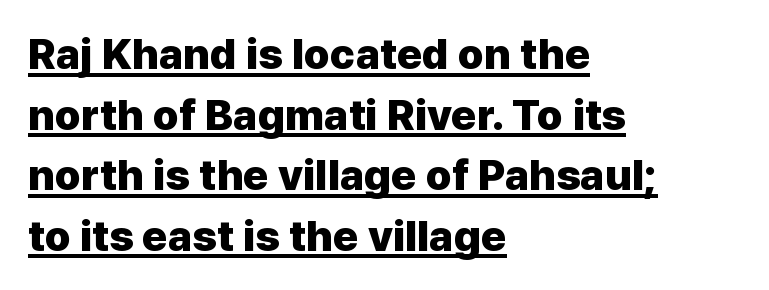
{"serif": "no", "italic": "no", "bold": "yes", "weight": "heavy", "width": "normal", "stroke_contrast": "low", "x_height": "medium", "monospaced": "no", "underline": "yes", "align": "left", "line_spacing": "normal", "line_spacing_ratio": 1.41, "letter_spacing": "normal", "letter_spacing_em": 0.0, "glyph_px": 43}
